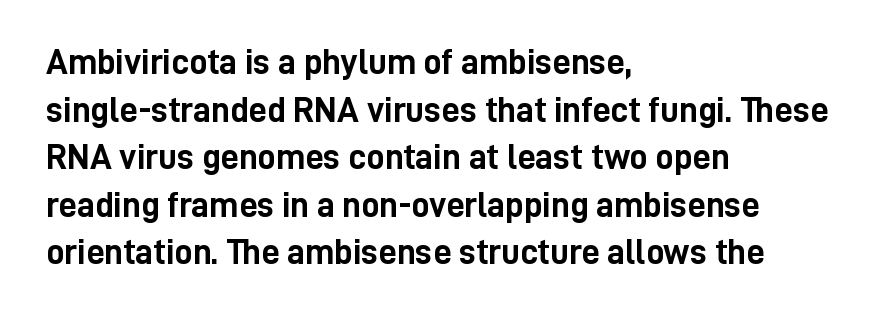
Q: Is the text bold? A: Yes.
Q: Is the text italic (slanted)? A: No, it is upright.
Q: Is the typeface a serif or a sans-serif typeface? A: Sans-serif.
Q: Is the text underlined? A: No.
Q: How is the paragraph aligned? A: Left-aligned.
Q: Is the spacing between letters normal or unusually wide? A: Normal.
Q: Is the spacing between lines tight, normal or loose? A: Normal.
Q: Width (condensed, normal, or wide)? A: Condensed.
Q: Stroke contrast? A: Low.
Q: x-height? A: Medium.
Q: Monospaced? A: No.
